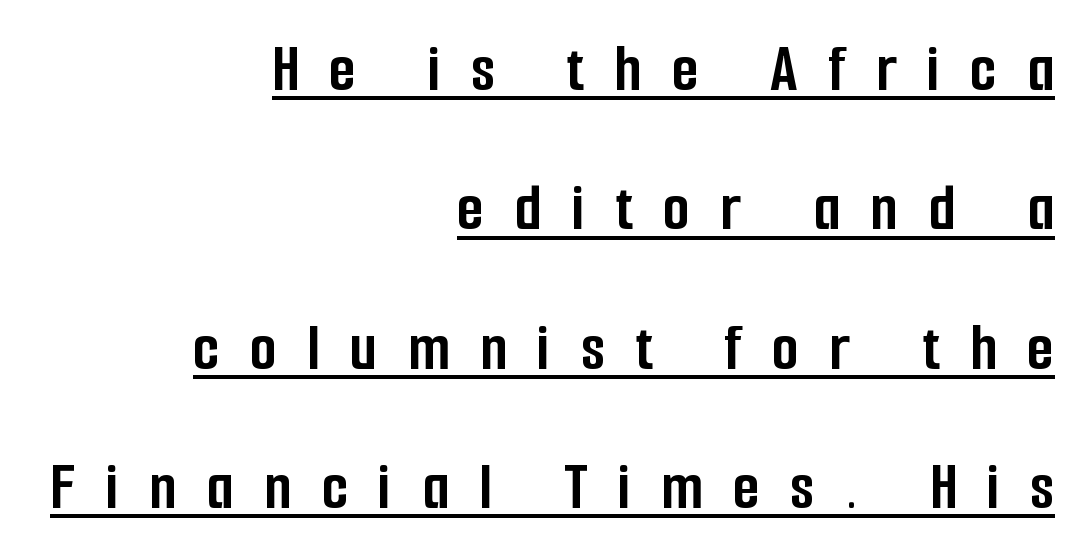
The image shows 69 px semibold, condensed sans-serif type, upright; set right-aligned, loose line spacing (2.02x), unusually wide letter spacing (+0.44 em), underlined; low stroke contrast and a medium x-height.
